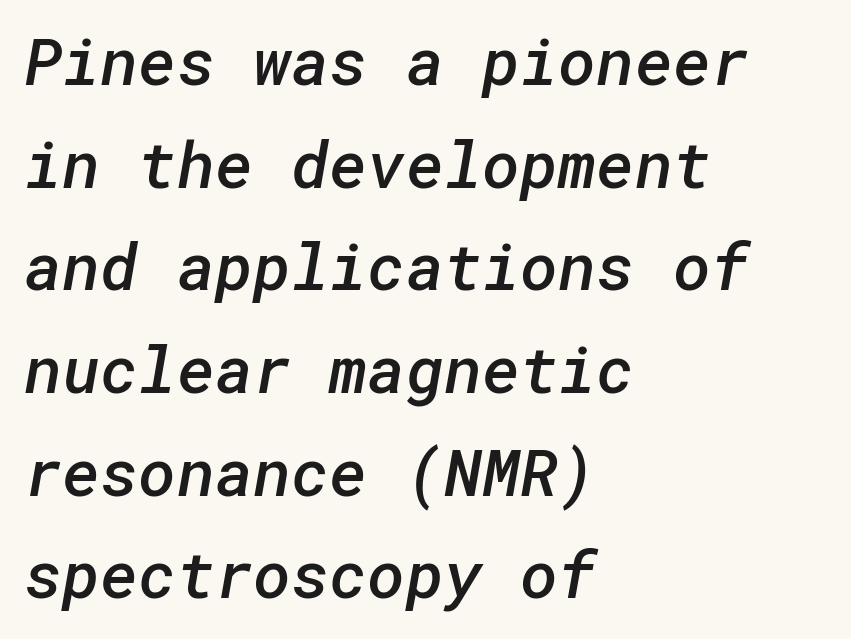
{"serif": "no", "bold": "semi", "weight": "semibold", "width": "normal", "stroke_contrast": "low", "x_height": "medium", "underline": "no", "align": "left", "line_spacing": "normal", "line_spacing_ratio": 1.58, "letter_spacing": "normal", "letter_spacing_em": 0.0, "glyph_px": 65}
